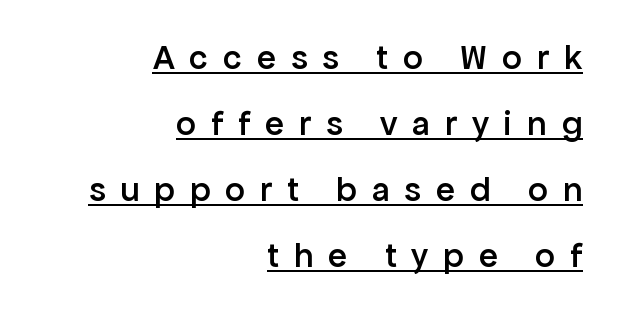
The type is letterspaced generously, with wide tracking. Characters remain perfectly vertical along every line. The letters advance in unequal steps, a hallmark of proportional type. These lines are composed in type without serifs. A student would call this right alignment; a typographer would say flush right, rag left.
